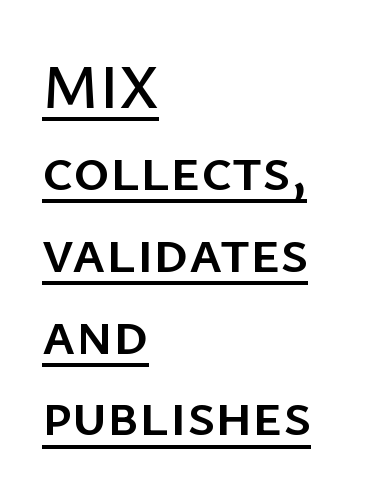
The sample's only ornament is a line tracing under the words. These lines are rendered in a variable-pitch font. Tracking here is standard; glyphs follow each other at the usual distance. The font family rendered here belongs to the sans-serif group.
